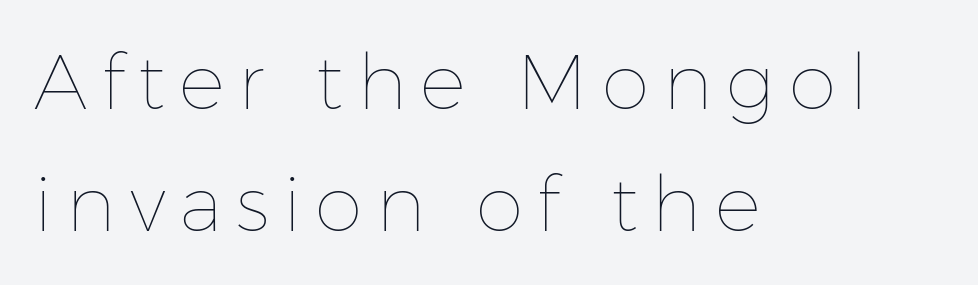
Notice how the stems are strictly vertical — no italics here. This block has exactly the height ordinary leading produces. Note the varied advance widths — an 'i' is clearly narrower than an 'm'. Typeset ragged right — the left edge is the straight one.
